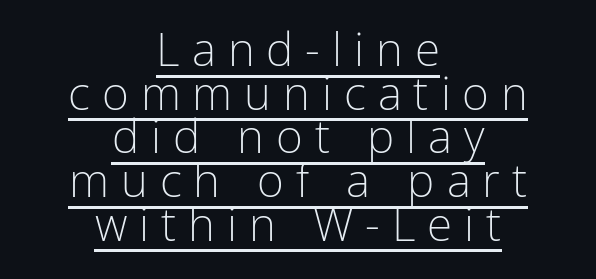
{"serif": "no", "italic": "no", "bold": "no", "weight": "light", "width": "condensed", "stroke_contrast": "low", "x_height": "medium", "monospaced": "no", "underline": "yes", "align": "center", "line_spacing": "tight", "line_spacing_ratio": 0.95, "letter_spacing": "wide", "letter_spacing_em": 0.26, "glyph_px": 46}
